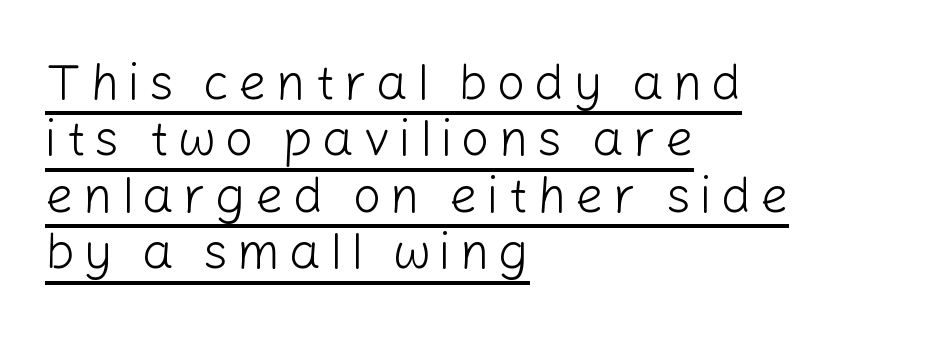
{"serif": "no", "italic": "no", "bold": "no", "weight": "light", "width": "normal", "stroke_contrast": "low", "x_height": "medium", "monospaced": "no", "underline": "yes", "align": "left", "line_spacing": "tight", "line_spacing_ratio": 1.13, "glyph_px": 50}
